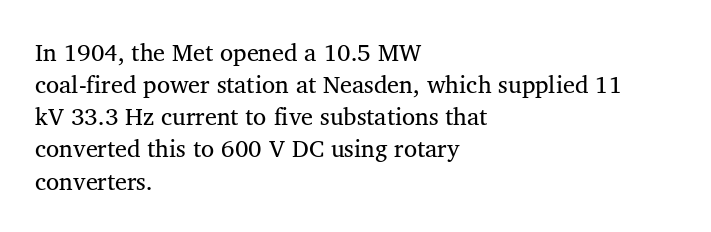
The image shows 24 px text type, upright; set left-aligned, normal line spacing (1.34x), normal letter spacing, not underlined.
